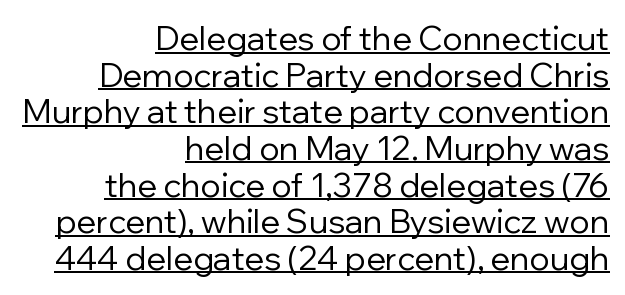
Is there much room between lines? No — they nearly touch. Note the varied advance widths — an 'i' is clearly narrower than an 'm'. When letters stand straight like this, we call the style roman or upright. Decoration check: the copy is underlined. Words appear dense and cohesive because spacing is normal. The passage is arranged like a letterhead date or caption credit — flush right.
